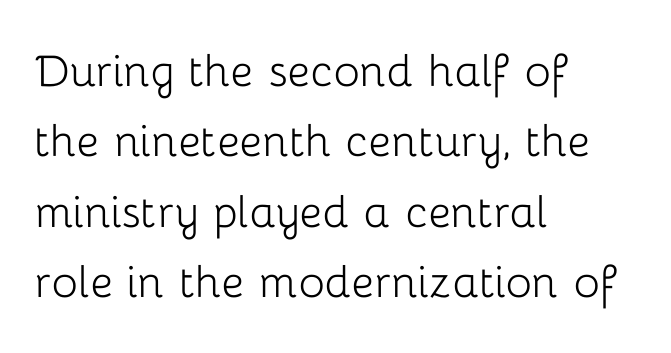
Looks like regular typesetting: each glyph gets only the width it needs. It's the straight-up-and-down kind of type. Line beginnings align vertically; line endings do not. Type without underlining. Compared with typical body copy, the letter spacing here is the same. Nope, no serifs anywhere on these letters.
